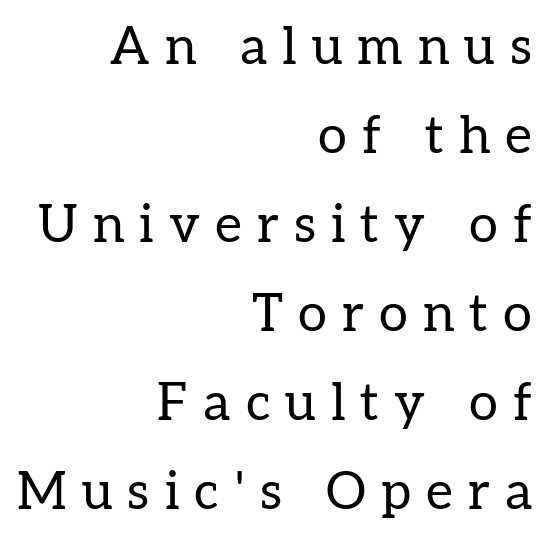
Q: Is the text bold? A: No.
Q: Is the text italic (slanted)? A: No, it is upright.
Q: Is the typeface a serif or a sans-serif typeface? A: Serif.
Q: Is the text underlined? A: No.
Q: How is the paragraph aligned? A: Right-aligned.
Q: Is the spacing between letters normal or unusually wide? A: Unusually wide.
Q: Width (condensed, normal, or wide)? A: Normal.
Q: Stroke contrast? A: Low.
Q: x-height? A: Medium.
Q: Monospaced? A: No.
